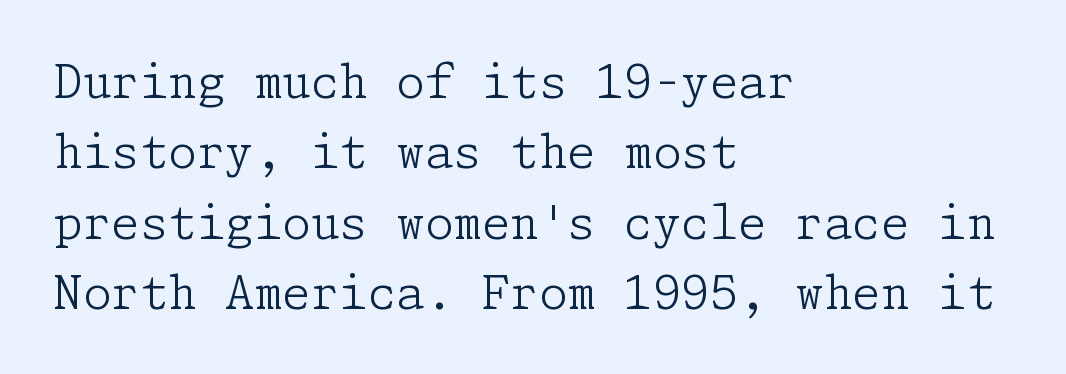
Q: Is the text bold? A: No.
Q: Is the text italic (slanted)? A: No, it is upright.
Q: Is the typeface a serif or a sans-serif typeface? A: Serif.
Q: Is the text underlined? A: No.
Q: How is the paragraph aligned? A: Left-aligned.
Q: Is the spacing between letters normal or unusually wide? A: Normal.
Q: Is the spacing between lines tight, normal or loose? A: Normal.
Q: Width (condensed, normal, or wide)? A: Normal.
Q: Stroke contrast? A: Low.
Q: x-height? A: Medium.
